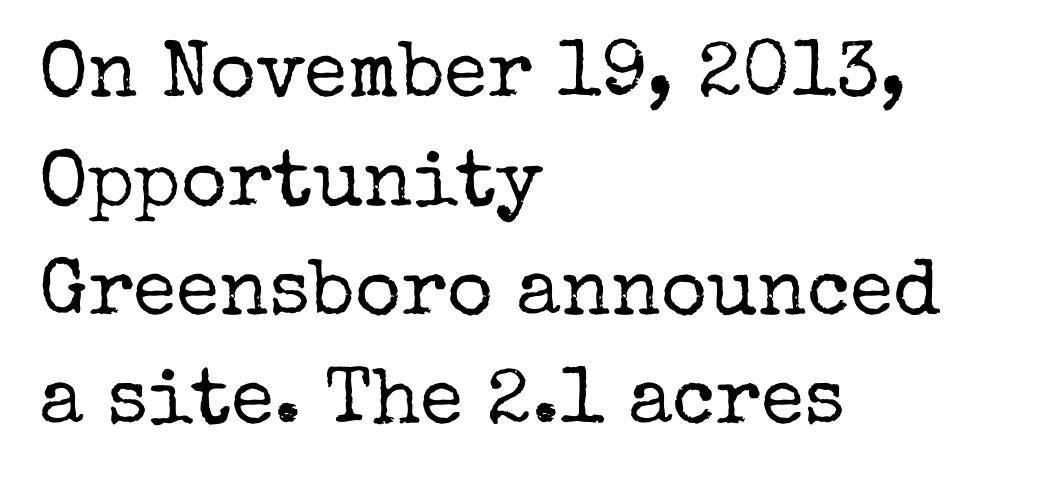
{"serif": "yes", "italic": "no", "bold": "no", "weight": "regular", "width": "normal", "stroke_contrast": "low", "x_height": "medium", "monospaced": "no", "underline": "no", "align": "left", "line_spacing": "normal", "line_spacing_ratio": 1.38, "letter_spacing": "normal", "letter_spacing_em": 0.0, "glyph_px": 79}
